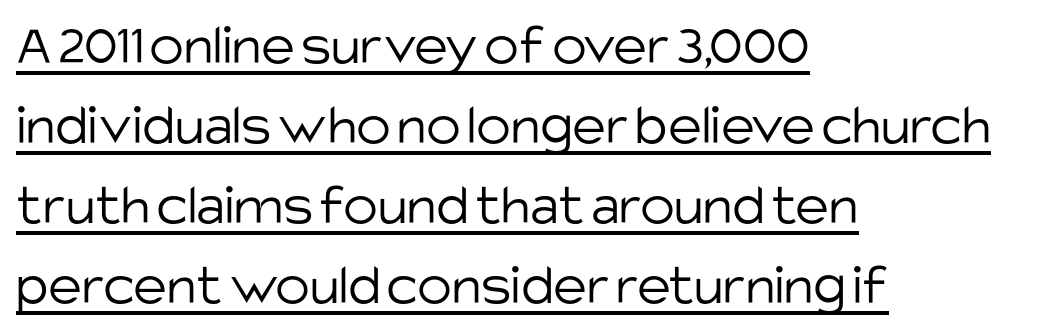
This is underlined copy, the kind a proofreader might mark for attention. Style check: upright. This sample has the flowing, uneven cadence of proportional lettering. Every row of glyphs begins at an identical x-position on the left. Nothing sits at the stroke ends, so this counts as sans-serif.
